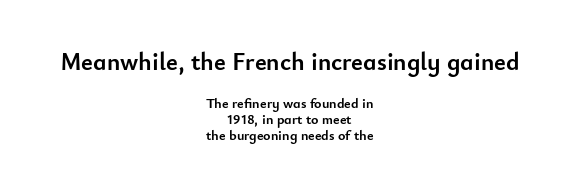
One glance says dense: line gaps are narrower than usual. Rendered with straight, roman letterforms. Each word holds together tightly as a unit, with standard inter-letter gaps. Each row of text sits above clean, open space. The rendering uses a bold face; every stroke is thick and dark.
